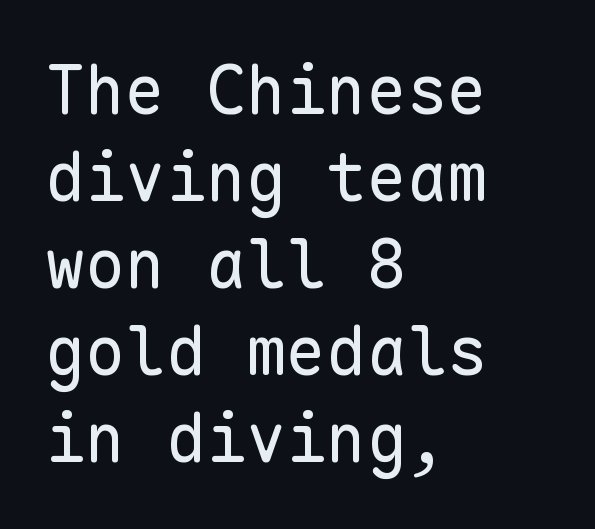
Reading down the block, your eye returns to a fixed left position each line. The type sits square on the baseline with zero lean. The letters march in equal steps, a hallmark of fixed-pitch type. Normally led — the rows are evenly, conventionally spaced.
